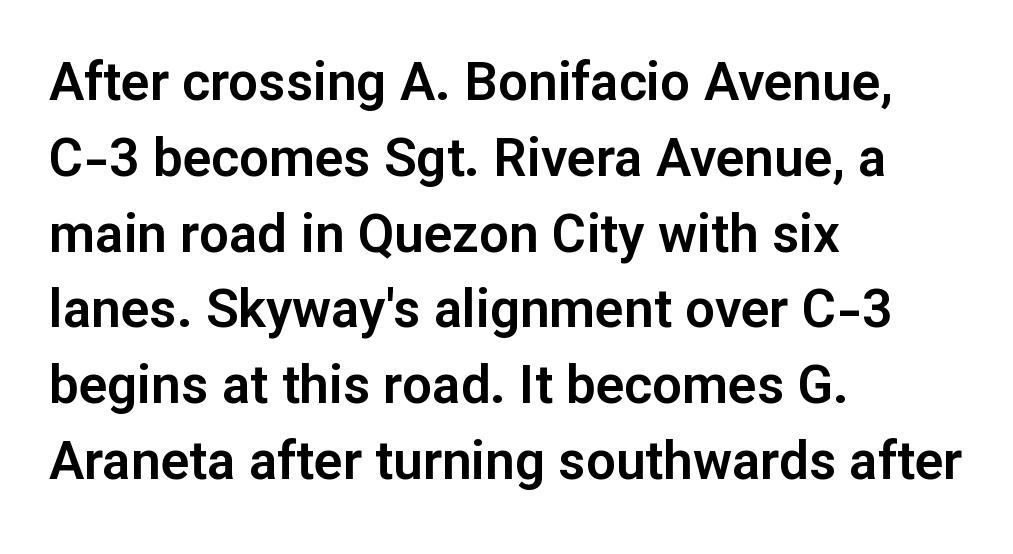
Looks like regular typesetting: each glyph gets only the width it needs. Casual observation: everything's shoved over to the left. The rendering uses a moderate line-height, typical for paragraphs. How are the letters spaced? Ordinarily, with no added tracking. The face used here is a sans, in the tradition of grotesques and geometrics.
